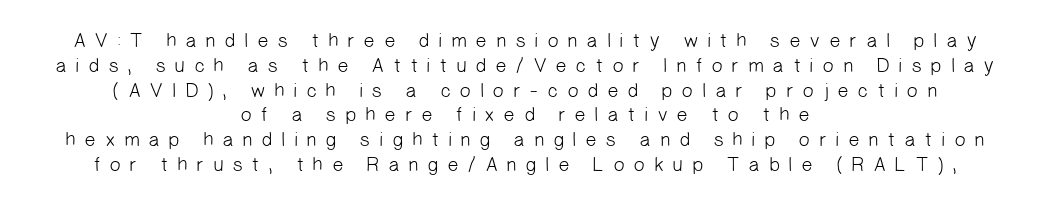
The image shows 20 px text type; set centered, line spacing 1.24x, unusually wide letter spacing (+0.41 em), not underlined.
